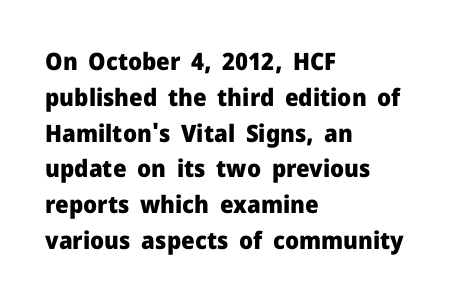
{"italic": "no", "bold": "yes", "underline": "no", "align": "left", "line_spacing": "normal", "line_spacing_ratio": 1.49, "letter_spacing": "normal", "letter_spacing_em": 0.0, "glyph_px": 24}
